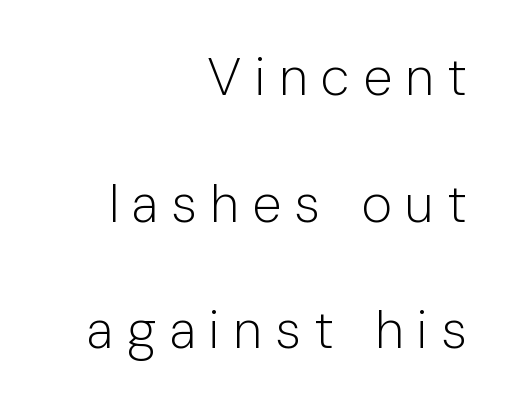
Q: Is the text bold? A: No.
Q: Is the text italic (slanted)? A: No, it is upright.
Q: Is the typeface a serif or a sans-serif typeface? A: Sans-serif.
Q: Is the text underlined? A: No.
Q: How is the paragraph aligned? A: Right-aligned.
Q: Is the spacing between letters normal or unusually wide? A: Unusually wide.
Q: Is the spacing between lines tight, normal or loose? A: Loose.
Q: Width (condensed, normal, or wide)? A: Normal.
Q: Stroke contrast? A: Low.
Q: x-height? A: Medium.
Q: Monospaced? A: No.
